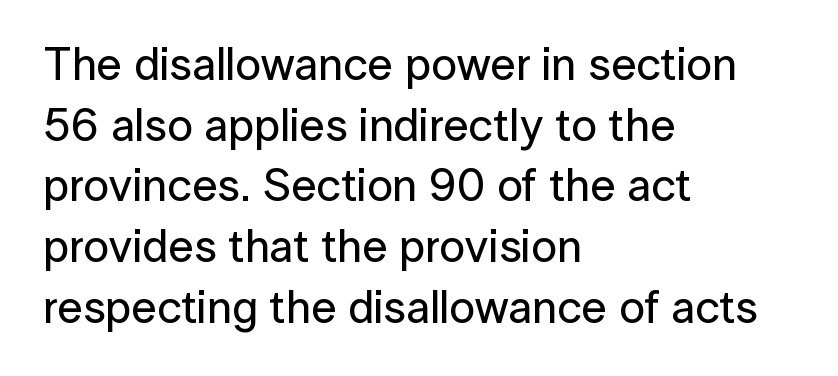
{"serif": "no", "italic": "no", "width": "normal", "stroke_contrast": "low", "x_height": "medium", "monospaced": "no", "underline": "no", "align": "left", "line_spacing": "normal", "line_spacing_ratio": 1.32, "letter_spacing": "normal", "letter_spacing_em": 0.0, "glyph_px": 46}
